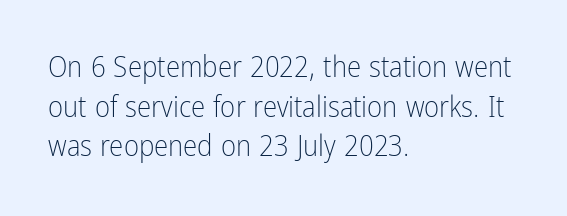
All the whitespace from short lines collects on the right. Weight: not bold — regular or lighter. Compared with typical body copy, the letter spacing here is the same. The leading is moderate, giving the passage an even texture. The font's upright variant was chosen for this text.
